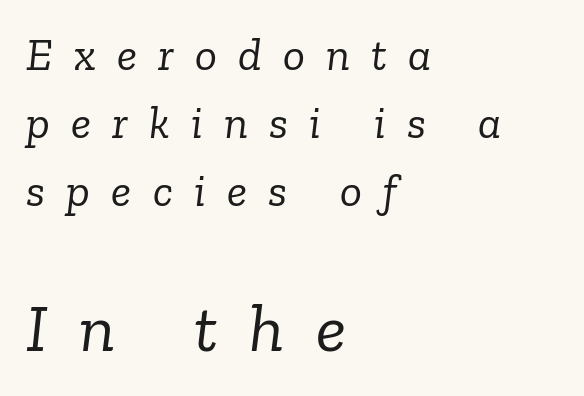
The image shows 69 px light serif type, italic (leaning right); set left-aligned, normal line spacing (1.48x), unusually wide letter spacing (+0.46 em), not underlined; the second (bottom) block is 1.5x larger; low stroke contrast and a medium x-height.
